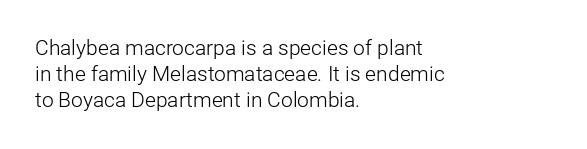
Does extra space separate the letters? No, they use regular spacing. Layout note: lines flush left. The area under the type is left untouched. This reads as an unemphasized weight, regular at the heaviest. This is roman type, the default non-slanted kind. Vertical spacing — default.
